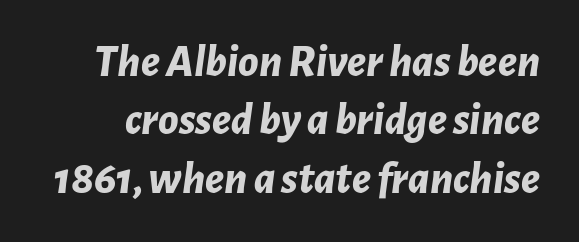
Q: Is the text bold? A: Yes.
Q: Is the text italic (slanted)? A: Yes, it leans right by about 7 degrees.
Q: Is the text underlined? A: No.
Q: Is the spacing between letters normal or unusually wide? A: Normal.
Q: Is the spacing between lines tight, normal or loose? A: Normal.
Q: Width (condensed, normal, or wide)? A: Normal.
Q: Stroke contrast? A: Low.
Q: x-height? A: Medium.
Q: Monospaced? A: No.
